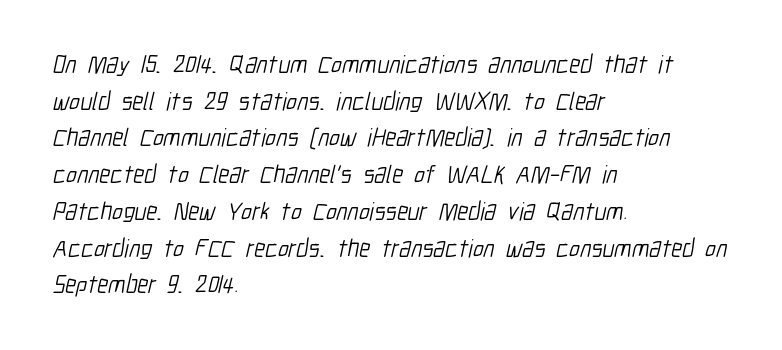
The image shows 25 px text type; set left-aligned, normal line spacing (1.47x), normal letter spacing, not underlined.
